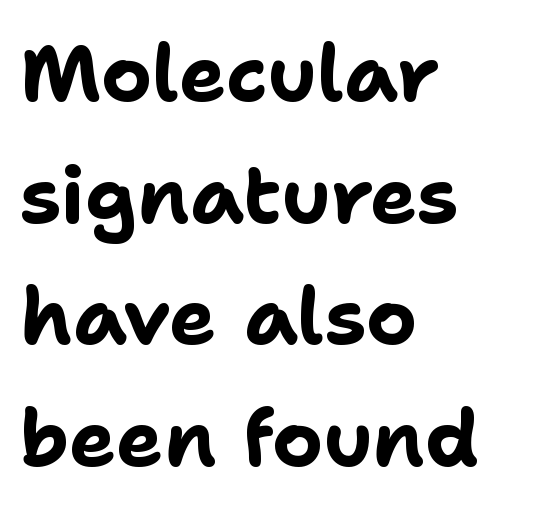
The line-height multiplier appears to be the usual default. Summary of weight: heavy, a full bold. Designer's note — italics off, roman on. The passage shown is typeset with a sans-serif family. The face used here is rendered with its standard letterfit.
